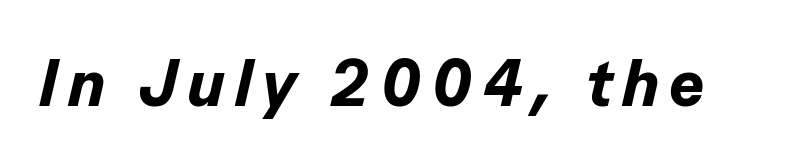
{"italic": "yes", "lean": "right", "slant_degrees": 13, "bold": "yes", "weight": "bold", "width": "normal", "stroke_contrast": "low", "x_height": "medium", "monospaced": "no", "underline": "no", "glyph_px": 66}
